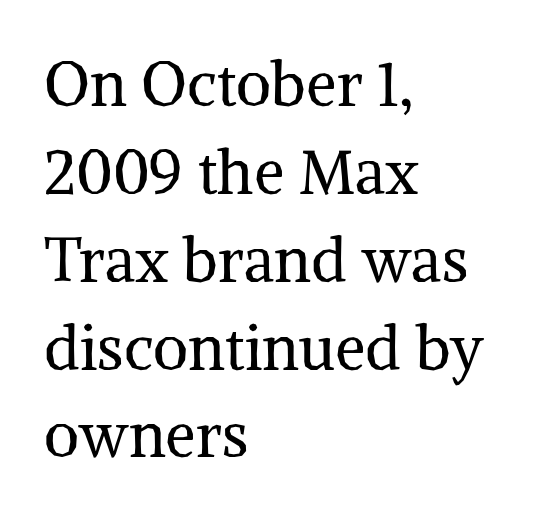
Q: Is the text bold? A: No.
Q: Is the text italic (slanted)? A: No, it is upright.
Q: Is the typeface a serif or a sans-serif typeface? A: Serif.
Q: Is the text underlined? A: No.
Q: How is the paragraph aligned? A: Left-aligned.
Q: Is the spacing between letters normal or unusually wide? A: Normal.
Q: Is the spacing between lines tight, normal or loose? A: Normal.
Q: Width (condensed, normal, or wide)? A: Normal.
Q: Stroke contrast? A: Medium.
Q: x-height? A: Medium.
Q: Monospaced? A: No.
